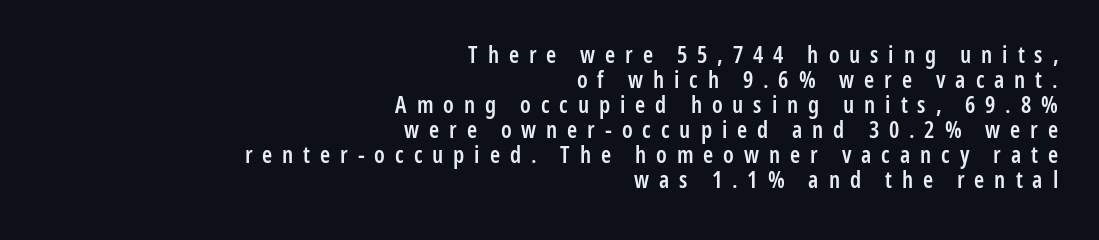
Q: Is the text bold? A: Semi-bold.
Q: Is the text italic (slanted)? A: No, it is upright.
Q: Is the text underlined? A: No.
Q: How is the paragraph aligned? A: Right-aligned.
Q: Is the spacing between letters normal or unusually wide? A: Unusually wide.
Q: Is the spacing between lines tight, normal or loose? A: Tight.
